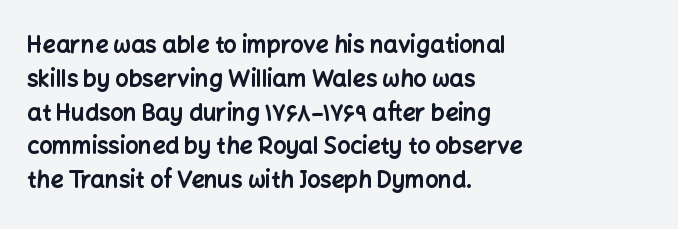
{"italic": "no", "bold": "yes", "underline": "no", "align": "left", "line_spacing": "normal", "line_spacing_ratio": 1.47, "letter_spacing": "normal", "letter_spacing_em": 0.0, "glyph_px": 23}
